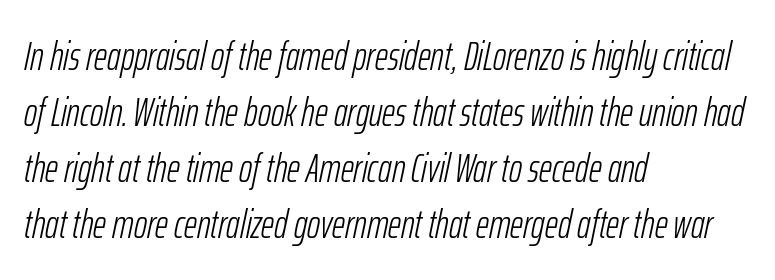
Leading matches the norm, producing a regular column. Plain, unruled lines of type. Students, note that the glyphs here touch the page at normal intervals. Visually the block forms a straight wall on the left and a jagged coastline on the right.
